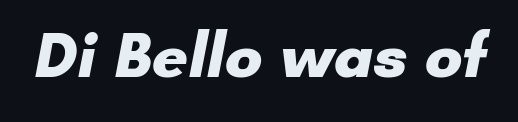
The image shows 63 px heavy sans-serif type; set normal letter spacing, not underlined; low stroke contrast and a small x-height.
